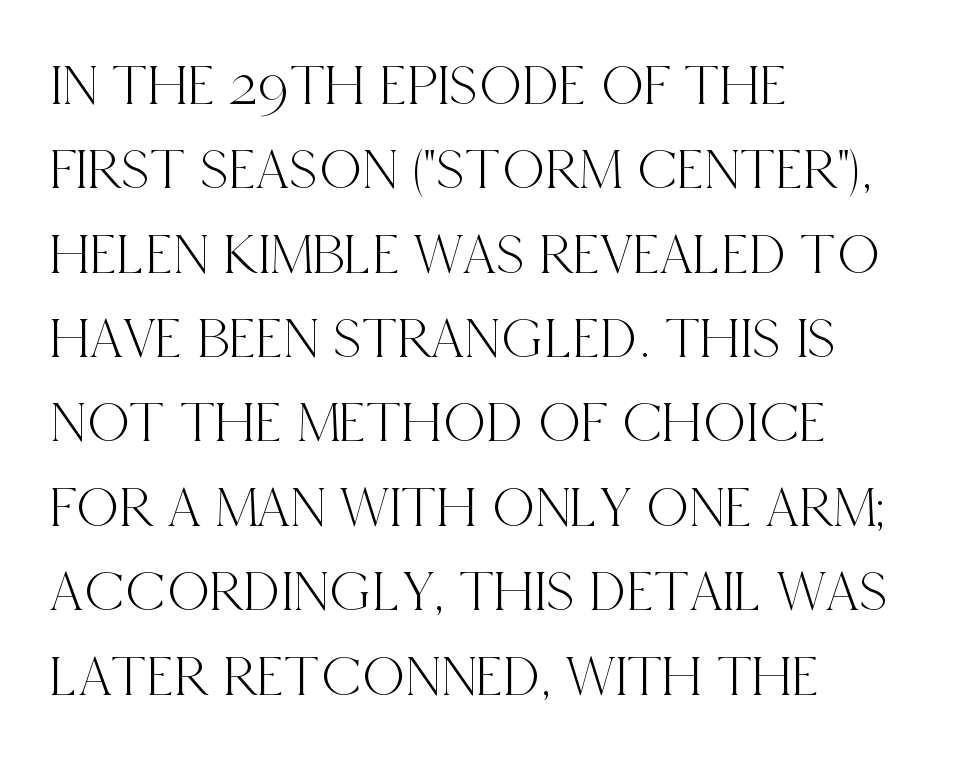
Q: Is the text italic (slanted)? A: No, it is upright.
Q: Is the typeface a serif or a sans-serif typeface? A: Serif.
Q: Is the text underlined? A: No.
Q: How is the paragraph aligned? A: Left-aligned.
Q: Is the spacing between letters normal or unusually wide? A: Normal.
Q: Is the spacing between lines tight, normal or loose? A: Normal.
Q: Width (condensed, normal, or wide)? A: Condensed.
Q: x-height? A: Large.
Q: Monospaced? A: No.
